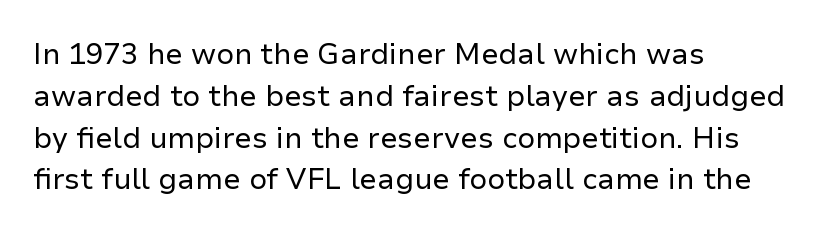
Q: Is the text bold? A: No.
Q: Is the text italic (slanted)? A: No, it is upright.
Q: Is the typeface a serif or a sans-serif typeface? A: Sans-serif.
Q: Is the text underlined? A: No.
Q: How is the paragraph aligned? A: Left-aligned.
Q: Is the spacing between letters normal or unusually wide? A: Normal.
Q: Is the spacing between lines tight, normal or loose? A: Normal.
Q: Width (condensed, normal, or wide)? A: Normal.
Q: Stroke contrast? A: Low.
Q: x-height? A: Medium.
Q: Monospaced? A: No.
